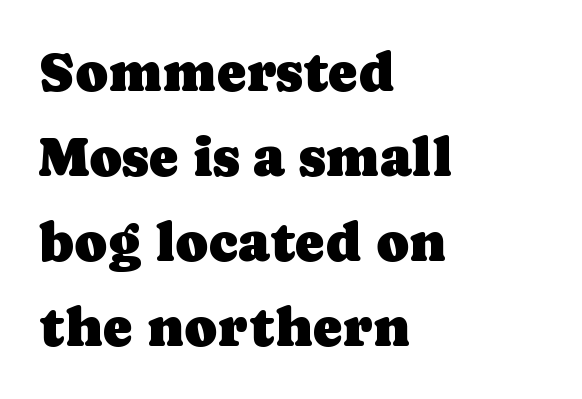
The letterforms sit shoulder to shoulder at normal distance. These lines sit exactly where default settings would place them. Anything drawn beneath the words? Only blank space. These lines are composed in type with serifs. Note the varied advance widths — an 'i' is clearly narrower than an 'm'. It's the straight-up-and-down kind of type.
